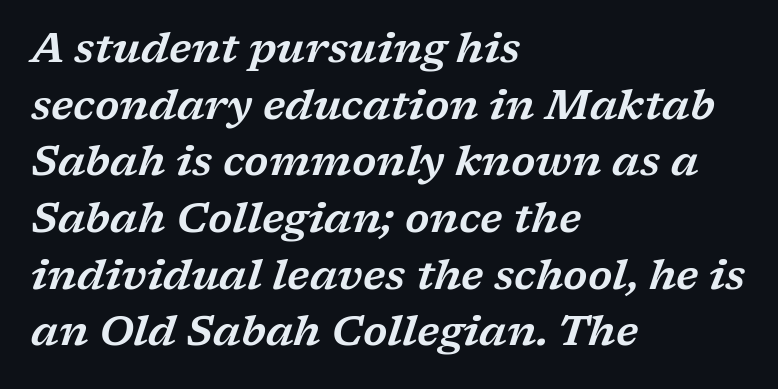
The image shows 42 px wide serif type, italic (leaning right); set left-aligned, normal line spacing (1.35x), normal letter spacing, not underlined; low stroke contrast and a medium x-height.
